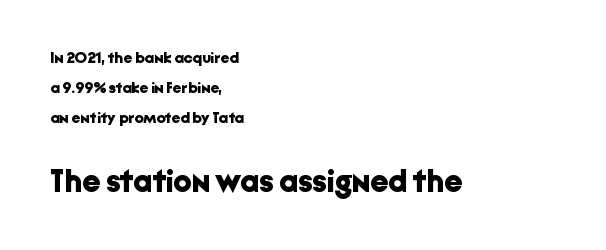
Q: Is the text bold? A: Yes.
Q: Is the text italic (slanted)? A: No, it is upright.
Q: Is the typeface a serif or a sans-serif typeface? A: Sans-serif.
Q: Is the text underlined? A: No.
Q: How is the paragraph aligned? A: Left-aligned.
Q: Is the spacing between letters normal or unusually wide? A: Normal.
Q: Which block of text is set in a larger size, the first (top) or the second (bottom)? A: The second (bottom) one.
Q: Width (condensed, normal, or wide)? A: Normal.
Q: Stroke contrast? A: Low.
Q: x-height? A: Medium.
Q: Monospaced? A: No.
